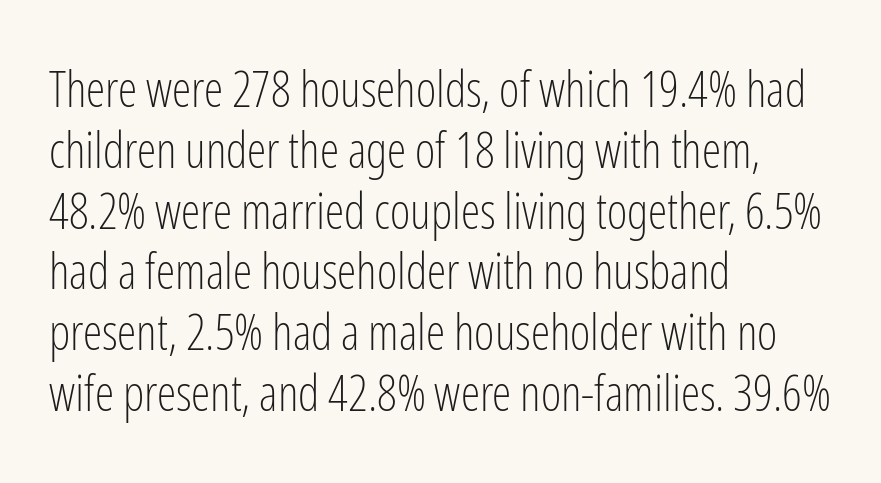
The image shows 49 px light, condensed sans-serif type, upright; set left-aligned, line spacing 1.24x, normal letter spacing, not underlined; low stroke contrast and a medium x-height.
